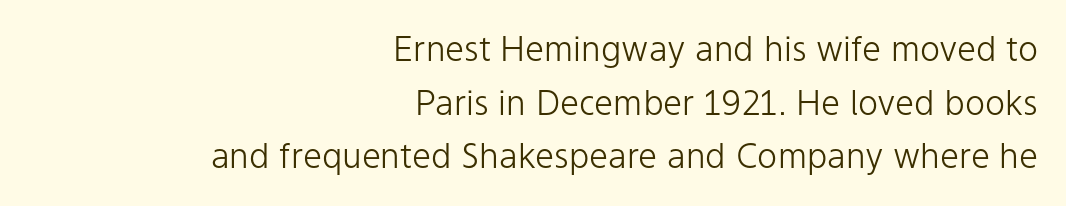
{"serif": "no", "italic": "no", "bold": "no", "weight": "light", "width": "normal", "stroke_contrast": "low", "x_height": "medium", "monospaced": "no", "underline": "no", "align": "right", "line_spacing": "normal", "line_spacing_ratio": 1.58, "letter_spacing": "normal", "letter_spacing_em": 0.0, "glyph_px": 34}
